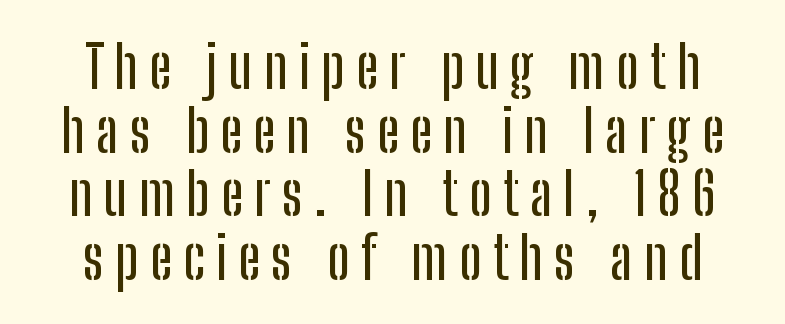
Q: Is the text italic (slanted)? A: No, it is upright.
Q: Is the typeface a serif or a sans-serif typeface? A: Sans-serif.
Q: Is the text underlined? A: No.
Q: Is the spacing between lines tight, normal or loose? A: Tight.
Q: Width (condensed, normal, or wide)? A: Condensed.
Q: Stroke contrast? A: Low.
Q: x-height? A: Medium.
Q: Monospaced? A: No.
